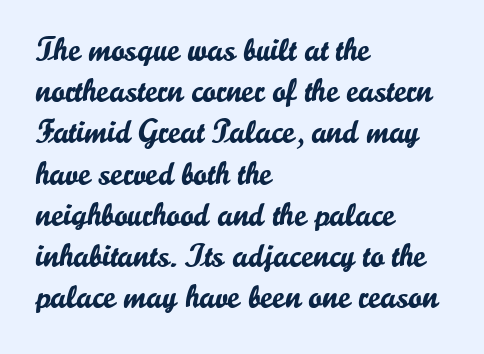
Q: Is the text italic (slanted)? A: Yes.
Q: Is the typeface a serif or a sans-serif typeface? A: Sans-serif.
Q: Is the text underlined? A: No.
Q: How is the paragraph aligned? A: Left-aligned.
Q: Is the spacing between letters normal or unusually wide? A: Normal.
Q: Is the spacing between lines tight, normal or loose? A: Normal.
Q: Width (condensed, normal, or wide)? A: Normal.
Q: Stroke contrast? A: Low.
Q: x-height? A: Small.
Q: Monospaced? A: No.
